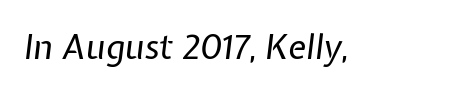
The image shows 34 px regular-weight type, italic (leaning right); set normal letter spacing, not underlined; low stroke contrast and a medium x-height.
